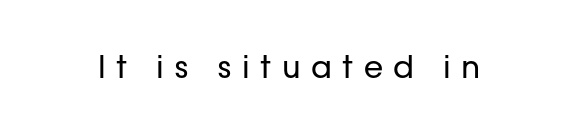
Each letter's strokes conclude bluntly, with no projecting serifs. Spacing verdict: proportional, widths tailored to each character. This rendering features lettering with no underline. What stands out about the letter spacing? Its width — letters are far apart. No heavy texture on the line: the type isn't bold.
